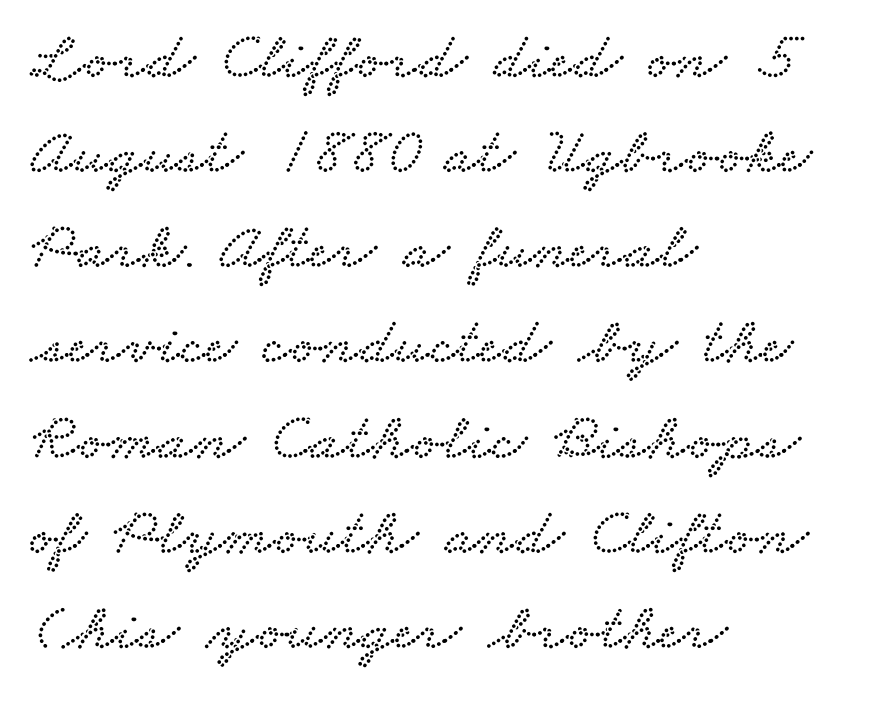
{"serif": "yes", "width": "wide", "stroke_contrast": "low", "x_height": "small", "monospaced": "no", "underline": "no", "align": "left", "line_spacing": "normal", "line_spacing_ratio": 1.42, "letter_spacing": "normal", "letter_spacing_em": 0.0, "glyph_px": 67}
